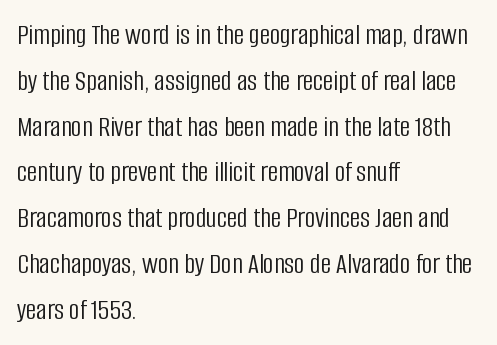
The image shows 29 px light, condensed sans-serif type, upright; set left-aligned, normal line spacing (1.58x), normal letter spacing, not underlined; low stroke contrast and a large x-height.
